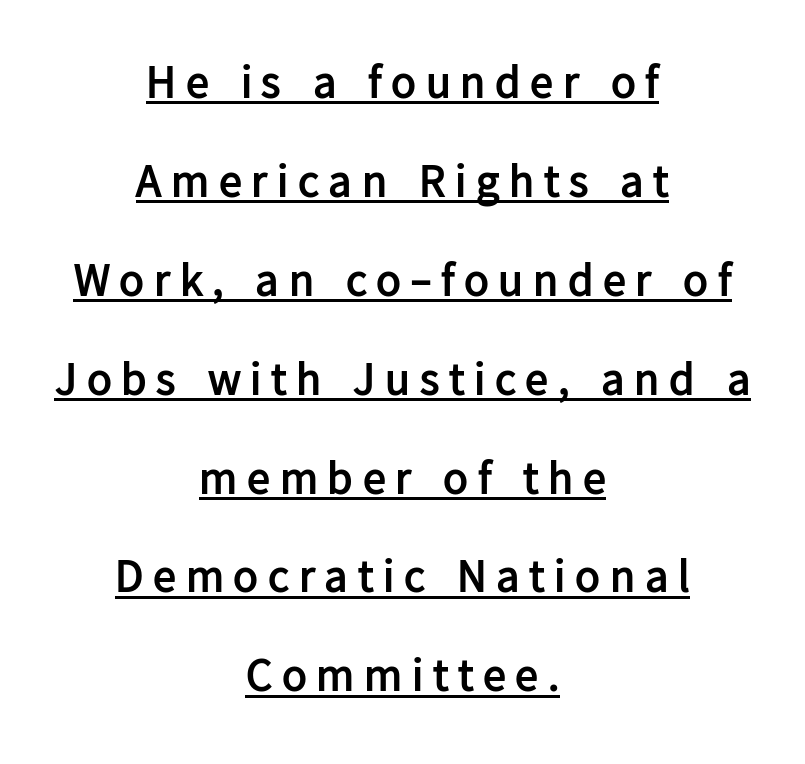
The line-height multiplier appears high, well above default. Weight: bold. The line texture is sparse and dotted thanks to wide tracking. Think of a printed novel: that variable character pitch is what you see here. This sample uses a sans-serif face.
